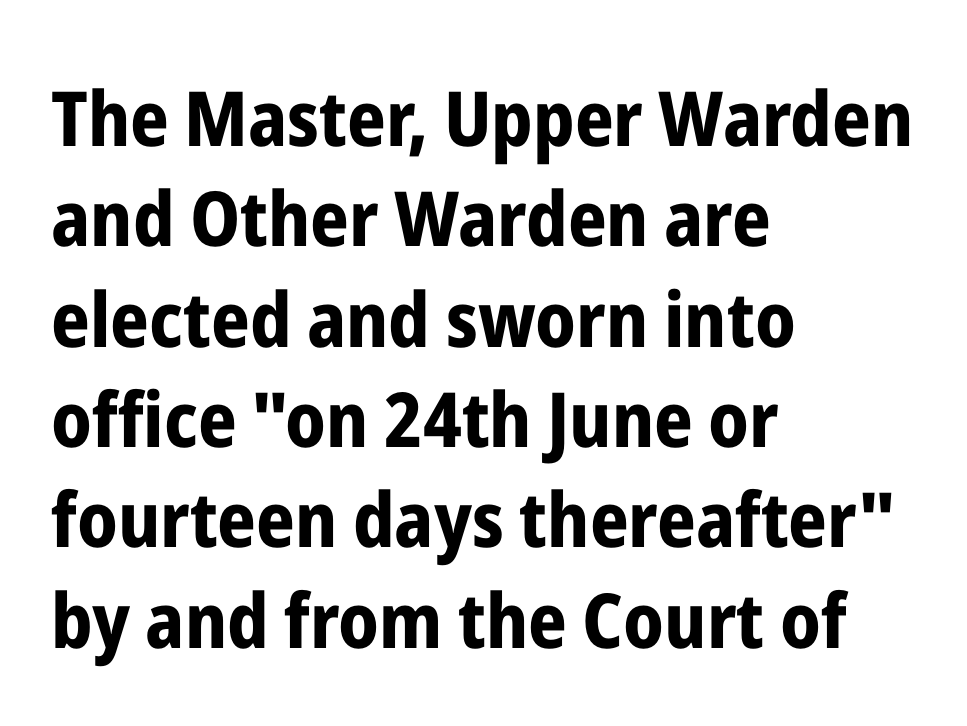
Q: Is the text bold? A: Yes.
Q: Is the text italic (slanted)? A: No, it is upright.
Q: Is the typeface a serif or a sans-serif typeface? A: Sans-serif.
Q: Is the text underlined? A: No.
Q: How is the paragraph aligned? A: Left-aligned.
Q: Is the spacing between letters normal or unusually wide? A: Normal.
Q: Is the spacing between lines tight, normal or loose? A: Normal.
Q: Width (condensed, normal, or wide)? A: Condensed.
Q: Stroke contrast? A: Low.
Q: x-height? A: Medium.
Q: Monospaced? A: No.
